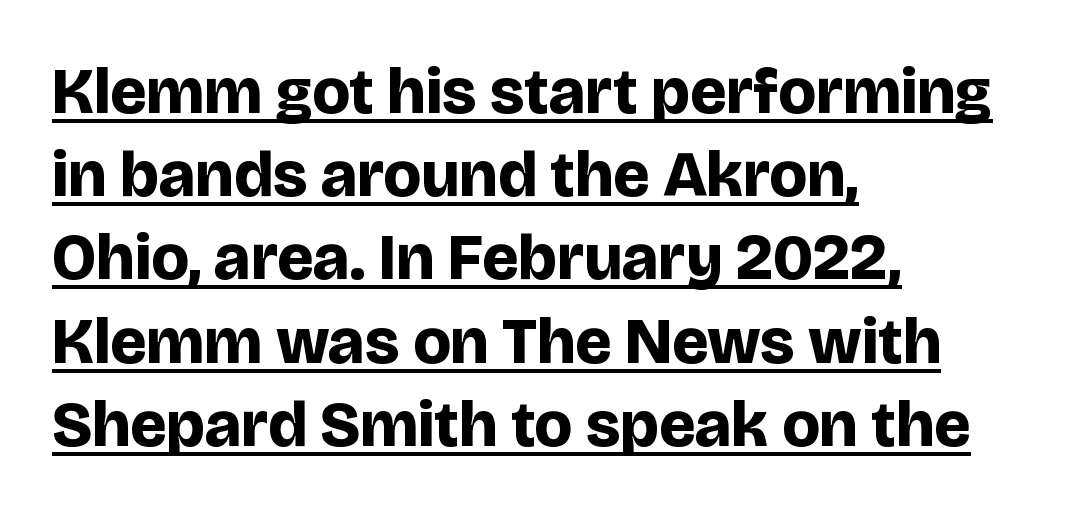
Q: Is the text bold? A: Yes.
Q: Is the text italic (slanted)? A: No, it is upright.
Q: Is the typeface a serif or a sans-serif typeface? A: Sans-serif.
Q: Is the text underlined? A: Yes.
Q: How is the paragraph aligned? A: Left-aligned.
Q: Is the spacing between letters normal or unusually wide? A: Normal.
Q: Is the spacing between lines tight, normal or loose? A: Normal.
Q: Width (condensed, normal, or wide)? A: Normal.
Q: Stroke contrast? A: Low.
Q: x-height? A: Large.
Q: Monospaced? A: No.
